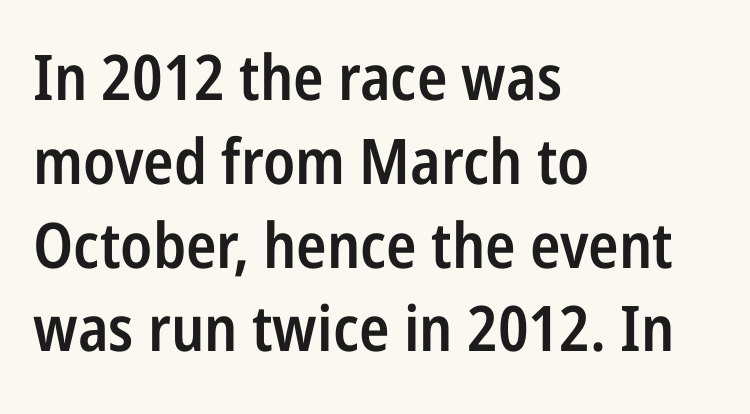
Q: Is the text bold? A: Semi-bold.
Q: Is the text italic (slanted)? A: No, it is upright.
Q: Is the typeface a serif or a sans-serif typeface? A: Sans-serif.
Q: Is the text underlined? A: No.
Q: How is the paragraph aligned? A: Left-aligned.
Q: Is the spacing between letters normal or unusually wide? A: Normal.
Q: Is the spacing between lines tight, normal or loose? A: Normal.
Q: Width (condensed, normal, or wide)? A: Condensed.
Q: Stroke contrast? A: Low.
Q: x-height? A: Medium.
Q: Monospaced? A: No.
